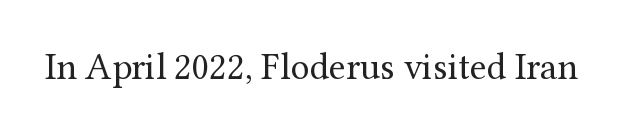
{"serif": "yes", "italic": "no", "bold": "no", "weight": "regular", "width": "normal", "stroke_contrast": "medium", "x_height": "medium", "monospaced": "no", "underline": "no", "letter_spacing": "normal", "letter_spacing_em": 0.0, "glyph_px": 38}
